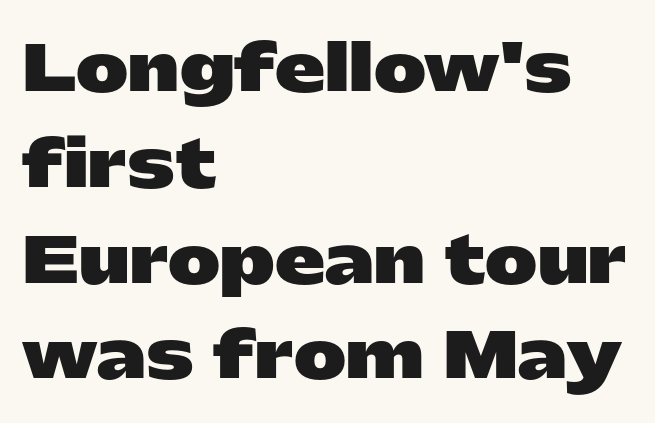
Q: Is the text bold? A: Yes.
Q: Is the text italic (slanted)? A: No, it is upright.
Q: Is the typeface a serif or a sans-serif typeface? A: Sans-serif.
Q: Is the text underlined? A: No.
Q: How is the paragraph aligned? A: Left-aligned.
Q: Is the spacing between letters normal or unusually wide? A: Normal.
Q: Is the spacing between lines tight, normal or loose? A: Normal.
Q: Width (condensed, normal, or wide)? A: Wide.
Q: Stroke contrast? A: Low.
Q: x-height? A: Medium.
Q: Monospaced? A: No.
